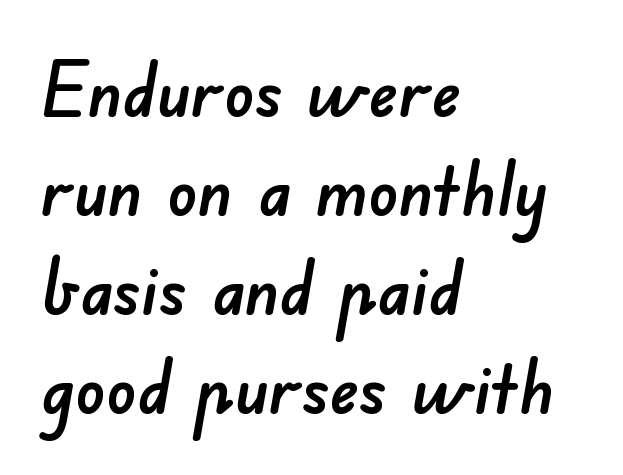
The face used here is proportionally spaced, like ordinary book or web type. Type style note: lacks serifs. Vertical spacing — default. Caption: multi-line text, flush left, ragged right. Look at the tracking — it's just the regular setting, nothing added.
